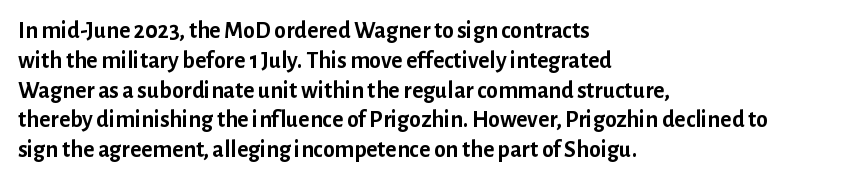
Every character sits straight up, as roman type does. This rendering uses left alignment, leaving the right contour irregular. Letters rest on an invisible, unmarked baseline. The passage shown has conventional tracking throughout. Pretty heavy lettering here — definitely bold.
